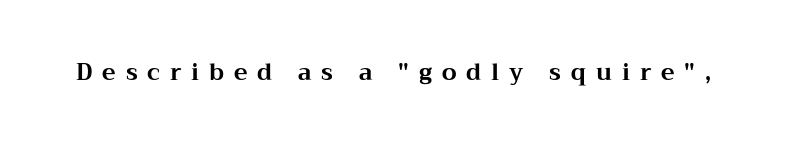
The image shows 23 px bold type, upright; set unusually wide letter spacing (+0.43 em), not underlined.
